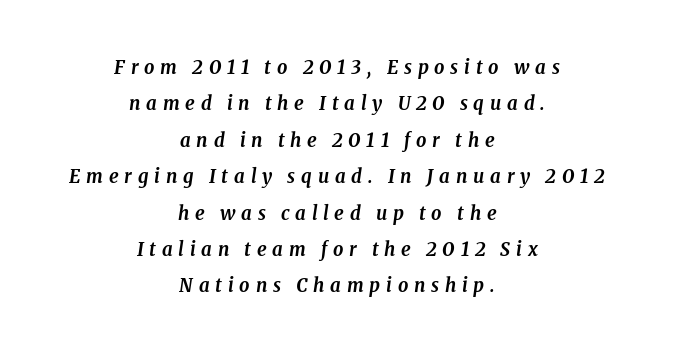
Q: Is the text bold? A: Yes.
Q: Is the text italic (slanted)? A: Yes, it leans right by about 8 degrees.
Q: Is the text underlined? A: No.
Q: How is the paragraph aligned? A: Centered.
Q: Is the spacing between letters normal or unusually wide? A: Unusually wide.
